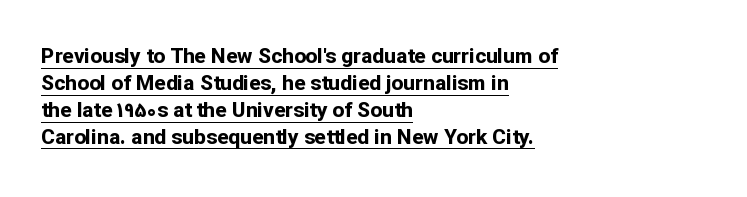
The image shows 21 px bold type, upright; set left-aligned, normal line spacing (1.28x), normal letter spacing, underlined.
